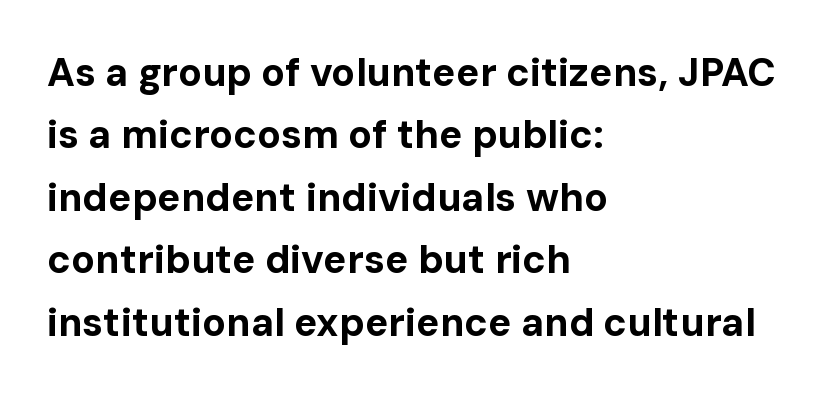
The image shows 39 px bold sans-serif type, upright; set left-aligned, normal line spacing (1.6x), normal letter spacing, not underlined; low stroke contrast and a medium x-height.
